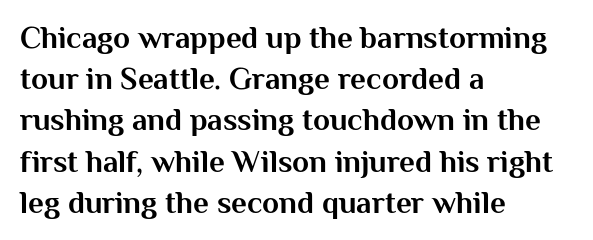
Letterform terminals end flat and unadorned throughout the passage. These lines sit exactly where default settings would place them. Casual observation: everything's shoved over to the left. Plain, unruled lines of type. Standard letterfit; no display-style spreading of the glyphs. These lines are rendered in a variable-pitch font.
